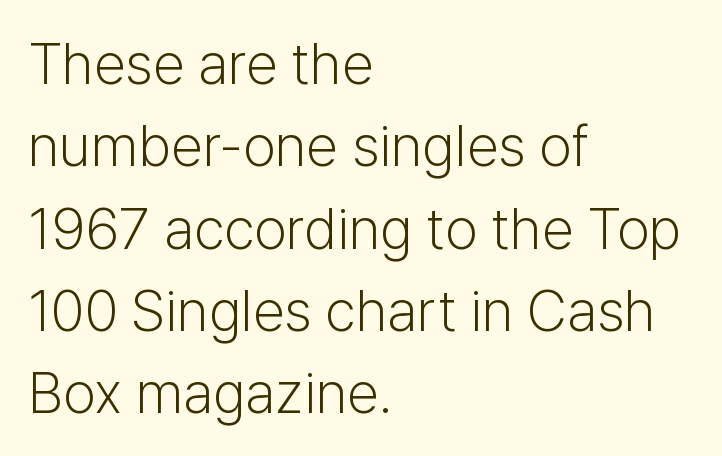
The image shows 58 px light sans-serif type, upright; set left-aligned, normal line spacing (1.42x), normal letter spacing, not underlined; low stroke contrast and a medium x-height.
